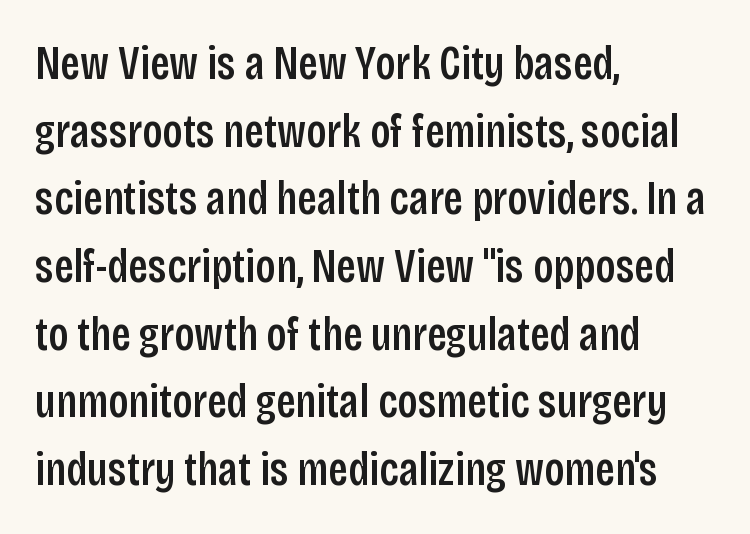
Q: Is the text italic (slanted)? A: No, it is upright.
Q: Is the typeface a serif or a sans-serif typeface? A: Sans-serif.
Q: Is the text underlined? A: No.
Q: How is the paragraph aligned? A: Left-aligned.
Q: Is the spacing between letters normal or unusually wide? A: Normal.
Q: Is the spacing between lines tight, normal or loose? A: Normal.
Q: Width (condensed, normal, or wide)? A: Condensed.
Q: Stroke contrast? A: Low.
Q: x-height? A: Large.
Q: Monospaced? A: No.
